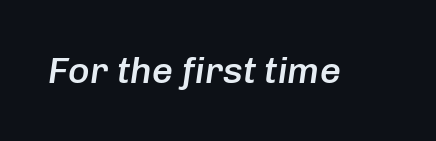
You could not count columns in this text — the font is proportionally spaced. Glyph-to-glyph distance matches everyday printed text. Check under the words: just untouched page. A semibold gives these letters moderate extra thickness, short of bold. You can tell it's italic because the verticals aren't actually vertical.
